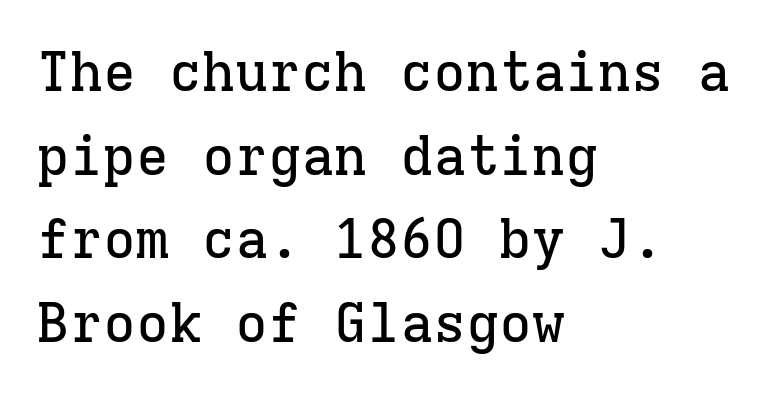
{"serif": "yes", "italic": "no", "width": "normal", "stroke_contrast": "low", "x_height": "medium", "monospaced": "yes", "underline": "no", "align": "left", "line_spacing": "normal", "line_spacing_ratio": 1.52, "letter_spacing": "normal", "letter_spacing_em": 0.0, "glyph_px": 55}
